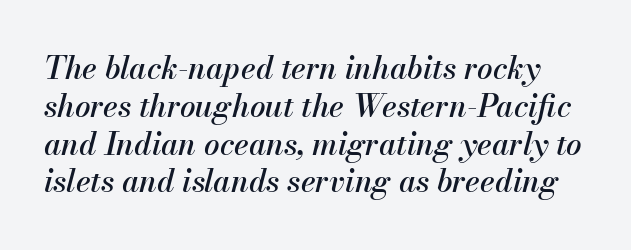
Q: Is the text italic (slanted)? A: Yes, it leans right by about 13 degrees.
Q: Is the text underlined? A: No.
Q: Is the spacing between letters normal or unusually wide? A: Normal.
Q: Width (condensed, normal, or wide)? A: Normal.
Q: Stroke contrast? A: Medium.
Q: x-height? A: Small.
Q: Monospaced? A: No.
